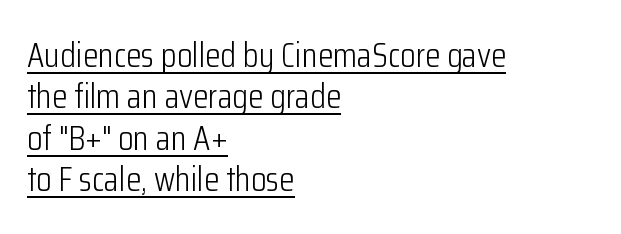
The image shows 35 px light, condensed sans-serif type, upright; set left-aligned, line spacing 1.18x, normal letter spacing, underlined; low stroke contrast and a medium x-height.
